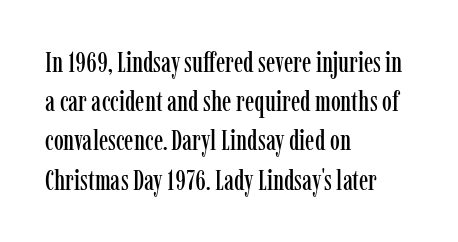
Q: Is the text italic (slanted)? A: No, it is upright.
Q: Is the typeface a serif or a sans-serif typeface? A: Serif.
Q: Is the text underlined? A: No.
Q: How is the paragraph aligned? A: Left-aligned.
Q: Is the spacing between letters normal or unusually wide? A: Normal.
Q: Is the spacing between lines tight, normal or loose? A: Normal.
Q: Width (condensed, normal, or wide)? A: Condensed.
Q: Stroke contrast? A: Low.
Q: x-height? A: Medium.
Q: Monospaced? A: No.
